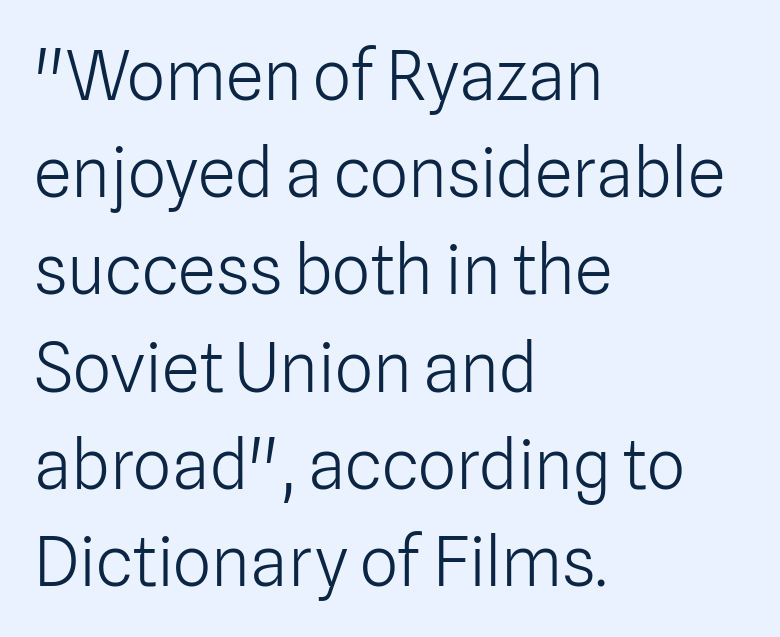
Q: Is the text bold? A: No.
Q: Is the text italic (slanted)? A: No, it is upright.
Q: Is the typeface a serif or a sans-serif typeface? A: Sans-serif.
Q: Is the text underlined? A: No.
Q: How is the paragraph aligned? A: Left-aligned.
Q: Is the spacing between letters normal or unusually wide? A: Normal.
Q: Is the spacing between lines tight, normal or loose? A: Normal.
Q: Width (condensed, normal, or wide)? A: Normal.
Q: Stroke contrast? A: Low.
Q: x-height? A: Medium.
Q: Monospaced? A: No.
